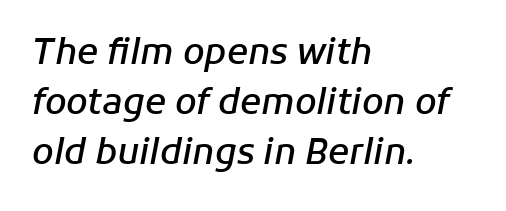
The designer left line spacing at the default. Compared with ordinary roman type, these characters are visibly tilted. Moderately thickened strokes mark this as semibold type. The glyphs are unaccompanied by any horizontal stroke below them.
